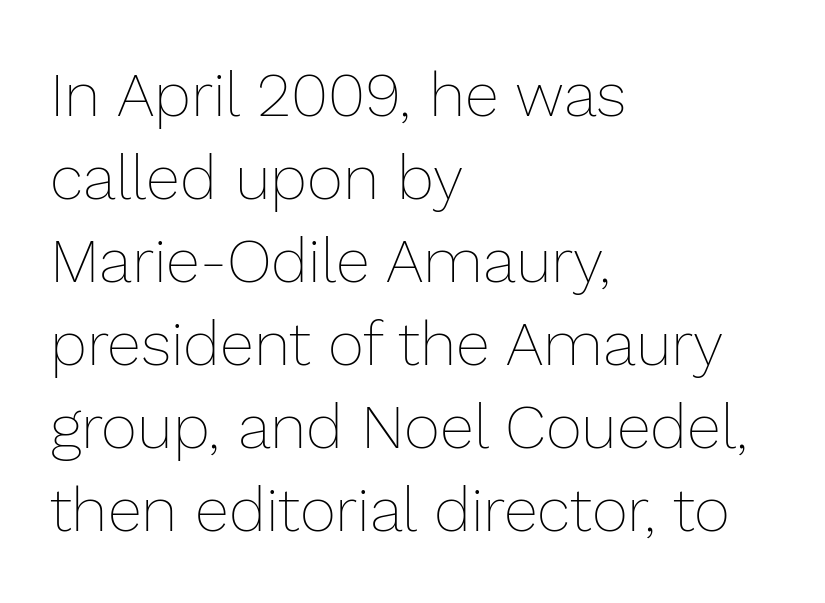
{"italic": "no", "bold": "no", "weight": "thin", "width": "normal", "stroke_contrast": "low", "x_height": "medium", "monospaced": "no", "underline": "no", "align": "left", "line_spacing": "normal", "line_spacing_ratio": 1.34, "letter_spacing": "normal", "letter_spacing_em": 0.0, "glyph_px": 62}
